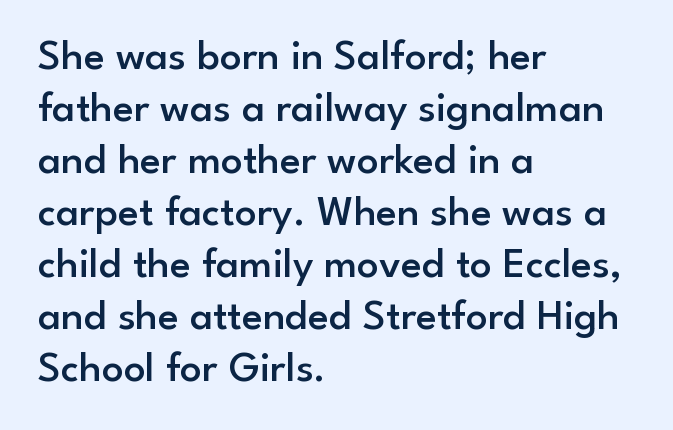
The image shows 43 px semibold sans-serif type, upright; set left-aligned, line spacing 1.21x, normal letter spacing, not underlined; low stroke contrast and a small x-height.
